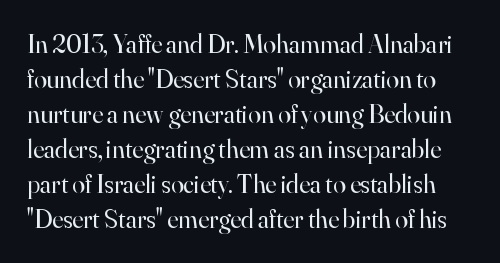
Descenders hang freely into open space. Do the letters lean? They stand straight. Stems and bowls with no extra thickness — not bold. Letter spacing: default.
